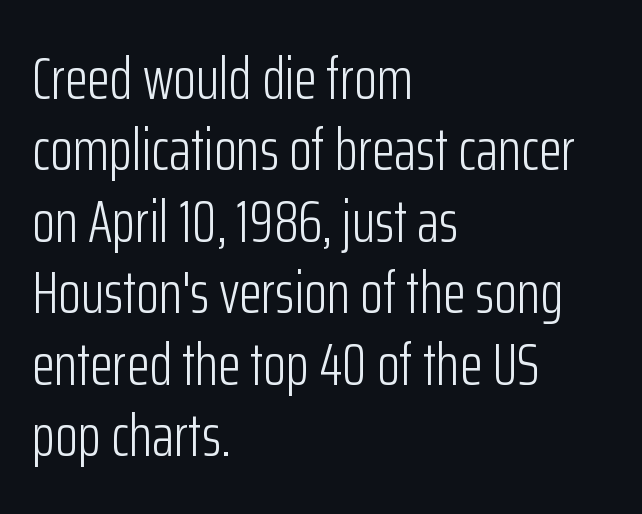
{"serif": "no", "italic": "no", "bold": "no", "weight": "light", "width": "condensed", "stroke_contrast": "low", "x_height": "medium", "monospaced": "no", "underline": "no", "align": "left", "line_spacing_ratio": 1.21, "letter_spacing": "normal", "letter_spacing_em": 0.0, "glyph_px": 59}
